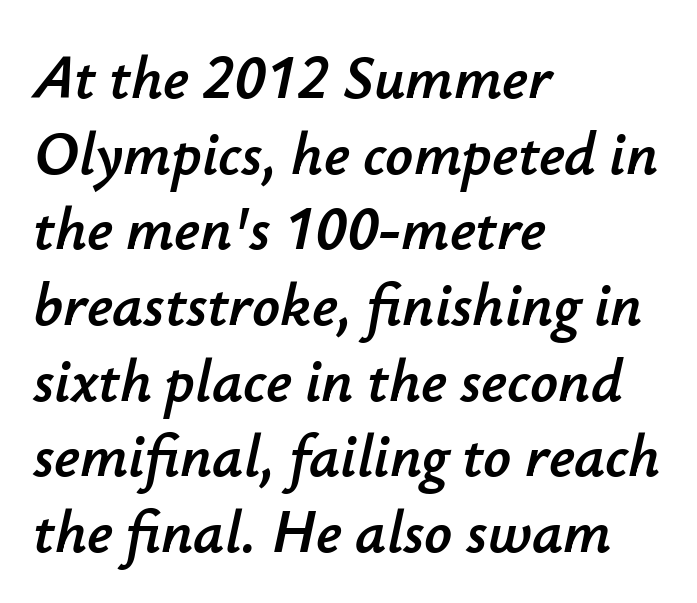
{"italic": "yes", "lean": "right", "slant_degrees": 12, "width": "normal", "stroke_contrast": "low", "x_height": "small", "monospaced": "no", "underline": "no", "align": "left", "line_spacing_ratio": 1.24, "letter_spacing": "normal", "letter_spacing_em": 0.0, "glyph_px": 61}
